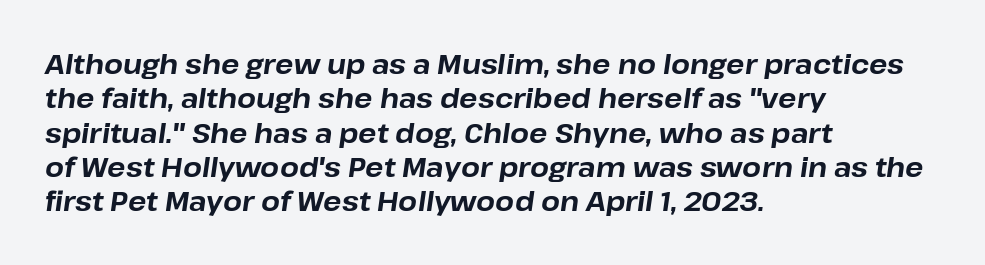
Q: Is the text bold? A: Yes.
Q: Is the text italic (slanted)? A: Yes, it leans right by about 8 degrees.
Q: Is the text underlined? A: No.
Q: How is the paragraph aligned? A: Left-aligned.
Q: Is the spacing between letters normal or unusually wide? A: Normal.
Q: Is the spacing between lines tight, normal or loose? A: Normal.
